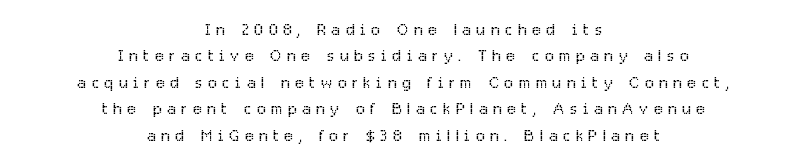
{"italic": "no", "bold": "no", "underline": "no", "align": "center", "line_spacing_ratio": 1.2, "letter_spacing": "wide", "letter_spacing_em": 0.27, "glyph_px": 22}
